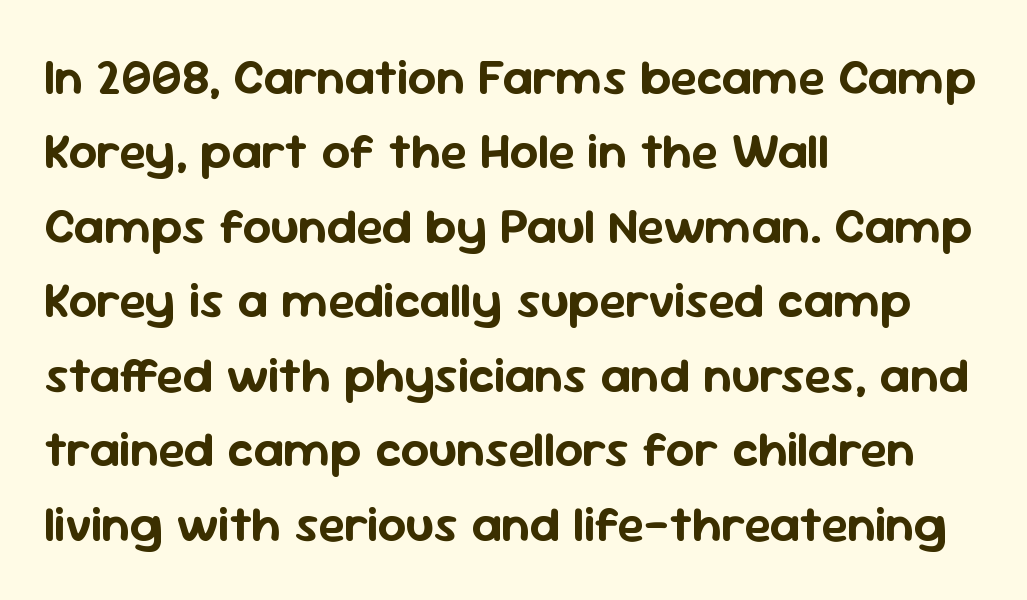
Q: Is the text italic (slanted)? A: No, it is upright.
Q: Is the typeface a serif or a sans-serif typeface? A: Sans-serif.
Q: Is the text underlined? A: No.
Q: How is the paragraph aligned? A: Left-aligned.
Q: Is the spacing between letters normal or unusually wide? A: Normal.
Q: Is the spacing between lines tight, normal or loose? A: Normal.
Q: Width (condensed, normal, or wide)? A: Normal.
Q: Stroke contrast? A: Low.
Q: x-height? A: Medium.
Q: Monospaced? A: No.
